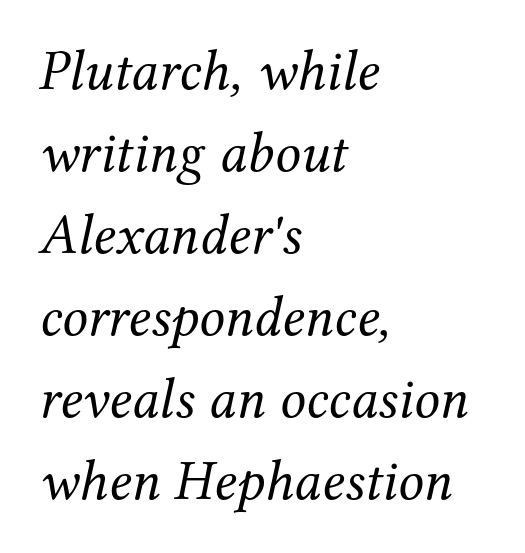
The image shows 57 px regular-weight serif type, italic (leaning right); set left-aligned, normal line spacing (1.44x), normal letter spacing, not underlined; medium stroke contrast and a medium x-height.
